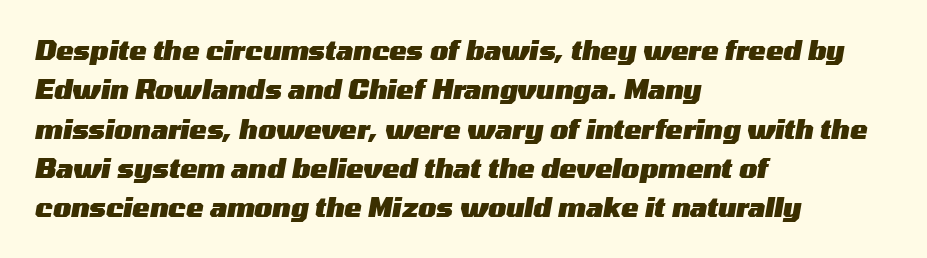
Bold? Absolutely — the strokes are thick and heavy. The strip under each line holds only bare page. The paragraph has a hard left edge and a soft right edge. In terms of posture, this sample is oblique.
